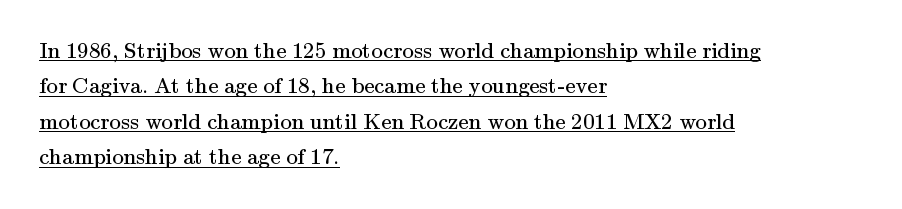
The image shows 23 px text type, upright; set left-aligned, normal line spacing (1.54x), normal letter spacing, underlined.
